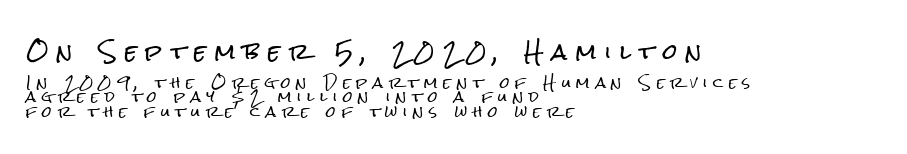
The image shows 21 px text type, upright; set left-aligned, tight line spacing (1.04x), unusually wide letter spacing (+0.41 em), not underlined; the first (top) block is 1.5x larger.
